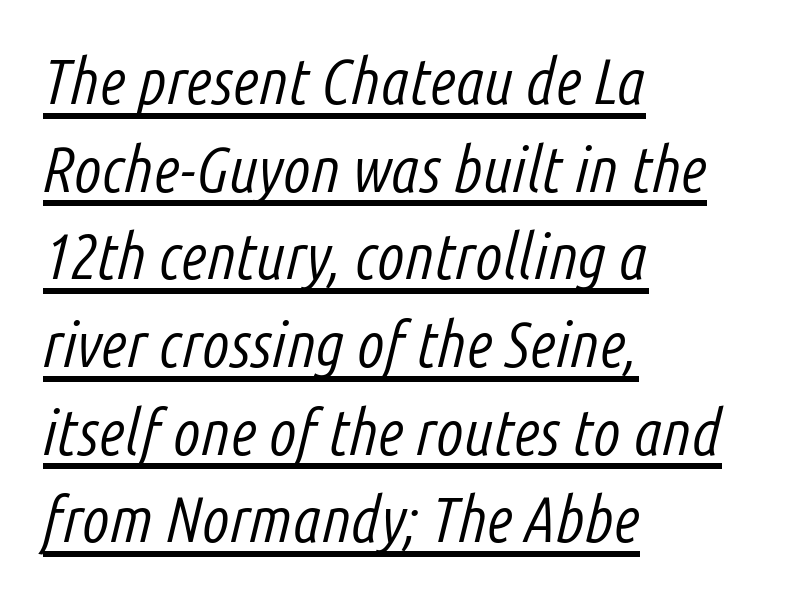
The image shows 64 px light, condensed type, italic (leaning right); set left-aligned, normal line spacing (1.37x), normal letter spacing, underlined; low stroke contrast and a medium x-height.
